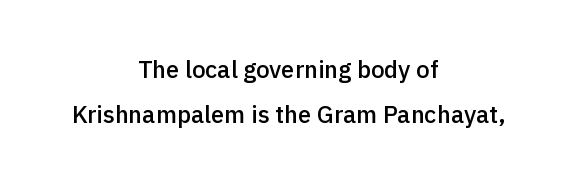
{"italic": "no", "bold": "semi", "underline": "no", "align": "center", "line_spacing_ratio": 1.88, "letter_spacing": "normal", "letter_spacing_em": 0.0, "glyph_px": 24}
